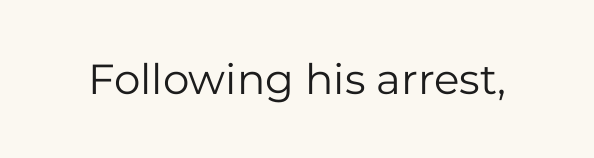
Q: Is the text bold? A: No.
Q: Is the text italic (slanted)? A: No, it is upright.
Q: Is the typeface a serif or a sans-serif typeface? A: Sans-serif.
Q: Is the text underlined? A: No.
Q: Is the spacing between letters normal or unusually wide? A: Normal.
Q: Width (condensed, normal, or wide)? A: Normal.
Q: Stroke contrast? A: Low.
Q: x-height? A: Medium.
Q: Monospaced? A: No.
